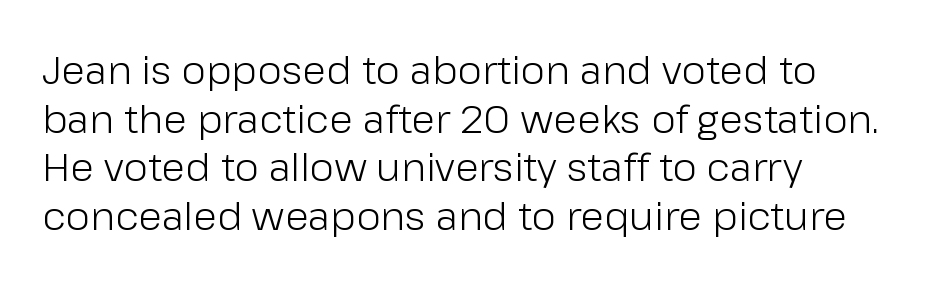
The image shows 39 px light sans-serif type, upright; set normal line spacing (1.25x), normal letter spacing, not underlined; low stroke contrast and a medium x-height.
